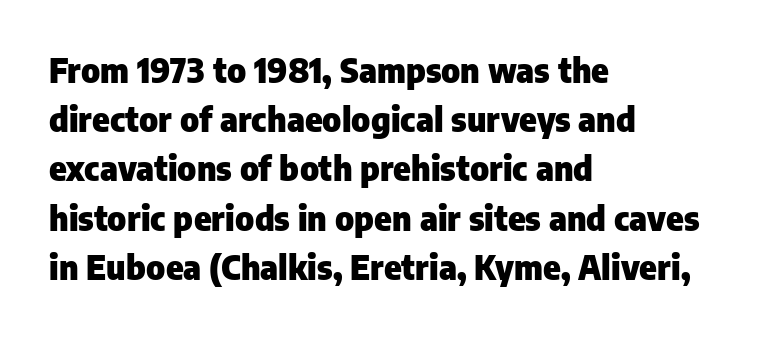
Examine the stroke ends and you'll find no serifs. Nothing unusual about the tracking: characters are spaced as the font intends. This sample is left-justified, so line endings fall wherever the words run out. This sample keeps an unexceptional amount of space between lines. Unlike italic type, these characters show no tilt at all. The string is rendered with underlining switched off.
